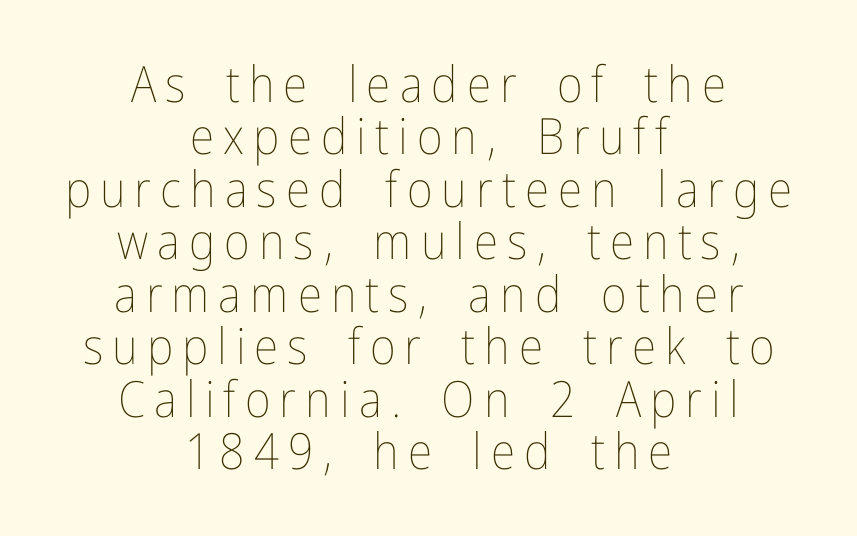
Q: Is the text bold? A: No.
Q: Is the text italic (slanted)? A: No, it is upright.
Q: Is the text underlined? A: No.
Q: How is the paragraph aligned? A: Centered.
Q: Is the spacing between lines tight, normal or loose? A: Tight.
Q: Width (condensed, normal, or wide)? A: Condensed.
Q: Stroke contrast? A: Low.
Q: x-height? A: Medium.
Q: Monospaced? A: No.
